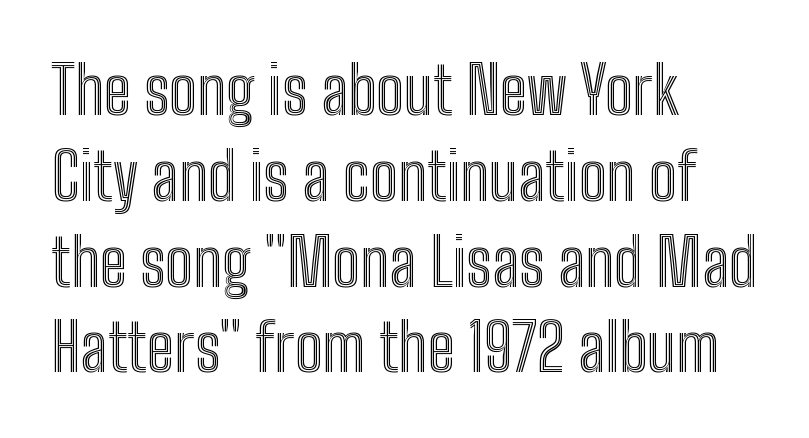
The image shows 65 px condensed type, upright; set left-aligned, normal line spacing (1.32x), normal letter spacing, not underlined; a medium x-height.
